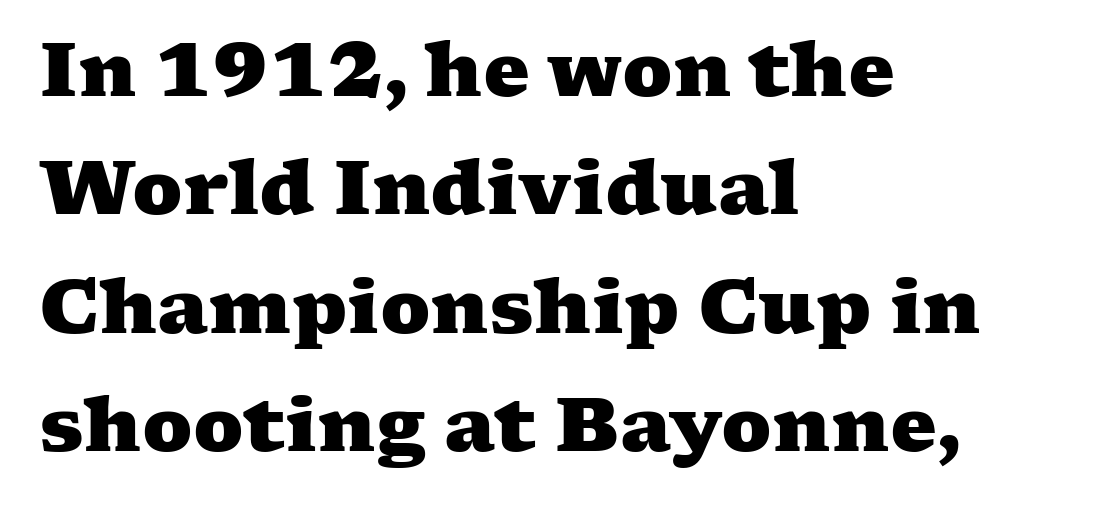
The image shows 74 px heavy, wide serif type; set left-aligned, normal line spacing (1.6x), normal letter spacing, not underlined; medium stroke contrast and a medium x-height.
